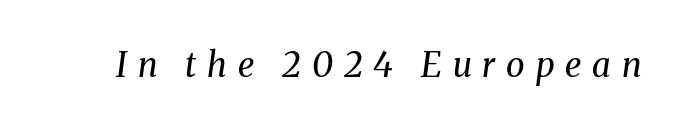
{"serif": "yes", "italic": "yes", "lean": "right", "slant_degrees": 8, "bold": "no", "weight": "regular", "width": "normal", "stroke_contrast": "medium", "x_height": "medium", "monospaced": "no", "underline": "no", "letter_spacing": "wide", "letter_spacing_em": 0.32, "glyph_px": 34}
